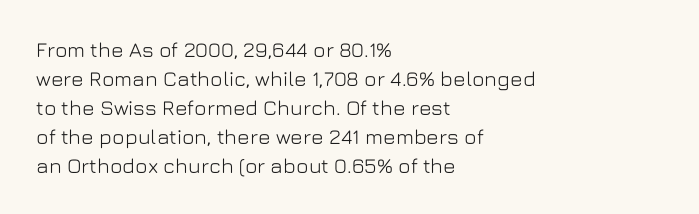
Q: Is the text italic (slanted)? A: No, it is upright.
Q: Is the text underlined? A: No.
Q: How is the paragraph aligned? A: Left-aligned.
Q: Is the spacing between letters normal or unusually wide? A: Normal.
Q: Is the spacing between lines tight, normal or loose? A: Normal.
